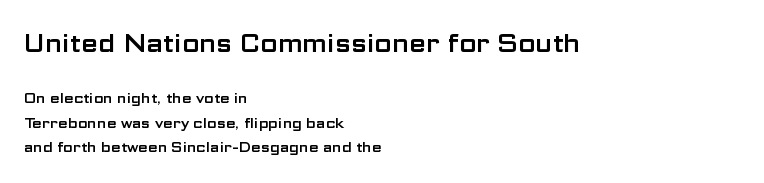
Q: Is the text italic (slanted)? A: No, it is upright.
Q: Is the text underlined? A: No.
Q: How is the paragraph aligned? A: Left-aligned.
Q: Is the spacing between letters normal or unusually wide? A: Normal.
Q: Which block of text is set in a larger size, the first (top) or the second (bottom)? A: The first (top) one.
